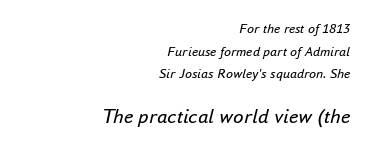
The image shows 21 px text type, italic (leaning right); set right-aligned, normal line spacing (1.61x), normal letter spacing, not underlined; the second (bottom) block is 1.5x larger.
